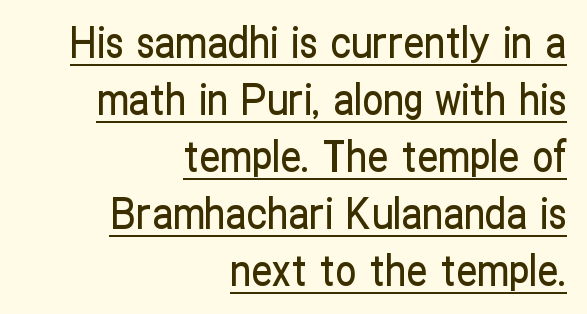
{"serif": "no", "italic": "no", "width": "condensed", "stroke_contrast": "low", "x_height": "medium", "monospaced": "no", "underline": "yes", "align": "right", "line_spacing": "normal", "line_spacing_ratio": 1.36, "letter_spacing": "normal", "letter_spacing_em": 0.0, "glyph_px": 42}
